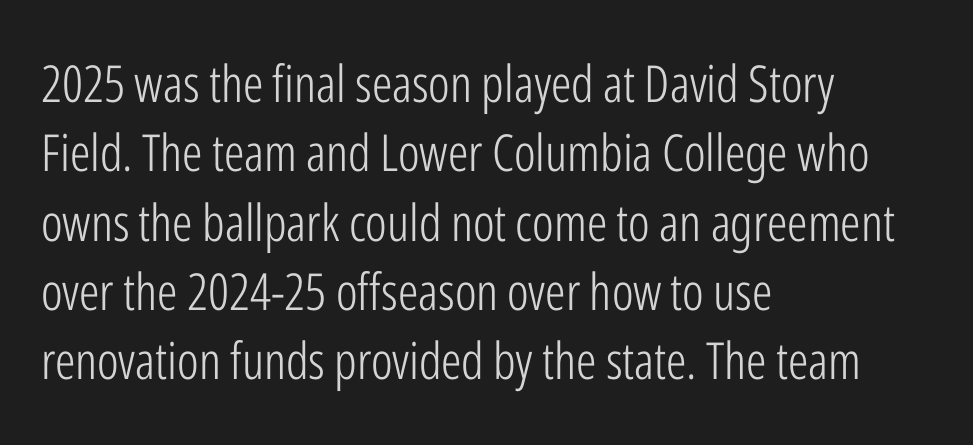
{"serif": "no", "italic": "no", "bold": "no", "weight": "light", "width": "condensed", "stroke_contrast": "low", "x_height": "medium", "monospaced": "no", "underline": "no", "align": "left", "line_spacing": "normal", "line_spacing_ratio": 1.36, "letter_spacing": "normal", "letter_spacing_em": 0.0, "glyph_px": 51}
